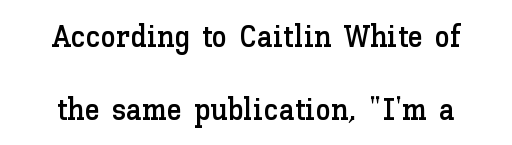
The image shows 31 px text type, upright; set loose line spacing (2.35x), normal letter spacing, not underlined; low stroke contrast and a medium x-height.
